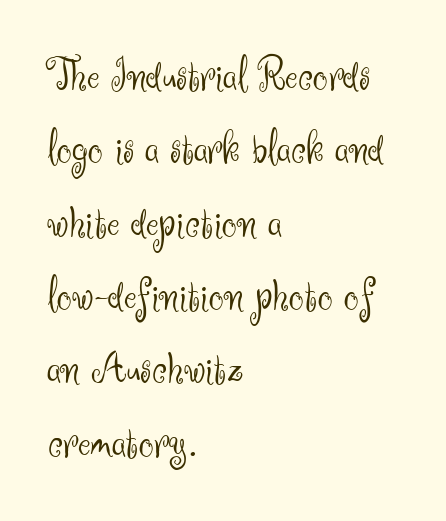
Regarding leading, the lines here are spaced in the standard way. Stems here are at most as thick as an everyday book face. The characters display no serif detailing; their extremities are plain. The rendering keeps characters at their native spacing. Looks like regular typesetting: each glyph gets only the width it needs.
